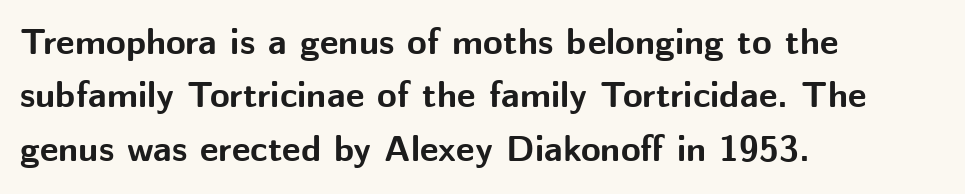
{"serif": "no", "italic": "no", "bold": "yes", "weight": "bold", "width": "normal", "stroke_contrast": "medium", "x_height": "medium", "monospaced": "no", "underline": "no", "align": "left", "line_spacing": "normal", "line_spacing_ratio": 1.48, "letter_spacing": "normal", "letter_spacing_em": 0.0, "glyph_px": 36}
